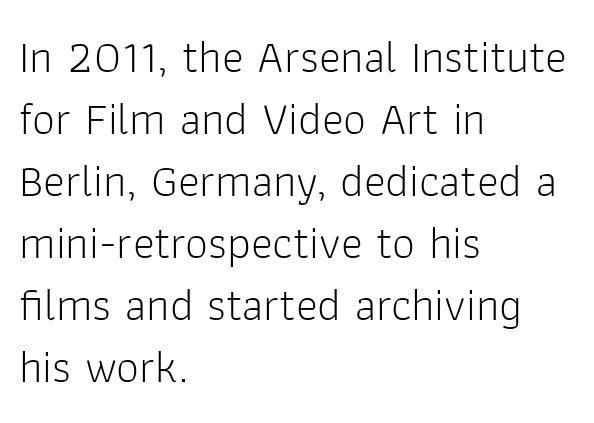
{"serif": "no", "italic": "no", "bold": "no", "weight": "light", "width": "normal", "stroke_contrast": "low", "x_height": "medium", "monospaced": "no", "underline": "no", "align": "left", "line_spacing": "normal", "line_spacing_ratio": 1.35, "letter_spacing": "normal", "letter_spacing_em": 0.0, "glyph_px": 46}
